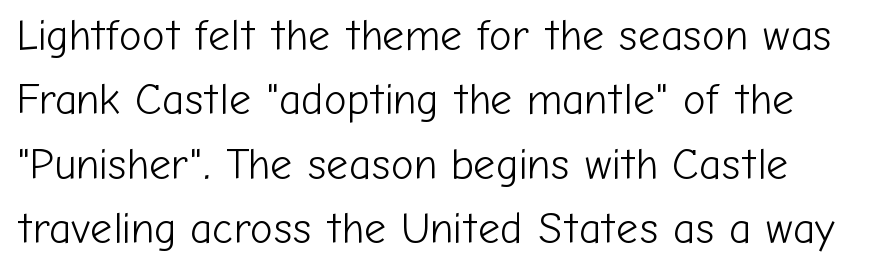
{"serif": "no", "italic": "no", "bold": "no", "weight": "light", "width": "normal", "stroke_contrast": "low", "x_height": "medium", "monospaced": "no", "underline": "no", "line_spacing": "normal", "line_spacing_ratio": 1.5, "letter_spacing": "normal", "letter_spacing_em": 0.0, "glyph_px": 43}
